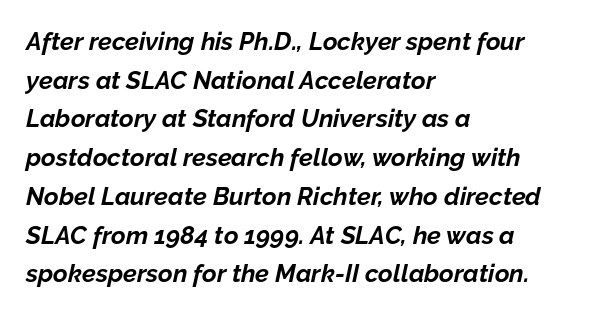
Q: Is the text bold? A: Yes.
Q: Is the text italic (slanted)? A: Yes, it leans right by about 12 degrees.
Q: Is the text underlined? A: No.
Q: How is the paragraph aligned? A: Left-aligned.
Q: Is the spacing between letters normal or unusually wide? A: Normal.
Q: Is the spacing between lines tight, normal or loose? A: Normal.
